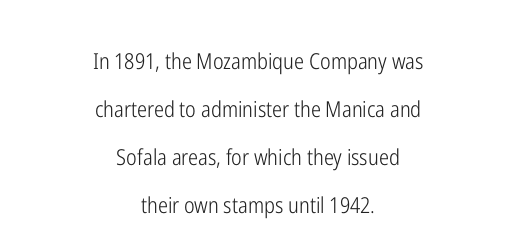
The image shows 22 px text type, upright; set centered, loose line spacing (2.18x), normal letter spacing, not underlined.
